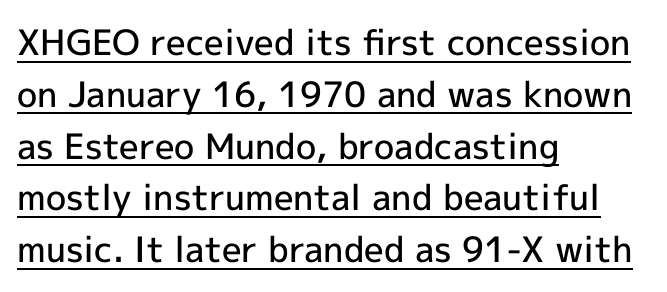
{"serif": "no", "italic": "no", "bold": "semi", "weight": "semibold", "width": "normal", "x_height": "medium", "monospaced": "no", "underline": "yes", "align": "left", "line_spacing": "normal", "line_spacing_ratio": 1.48, "letter_spacing": "normal", "letter_spacing_em": 0.0, "glyph_px": 35}
